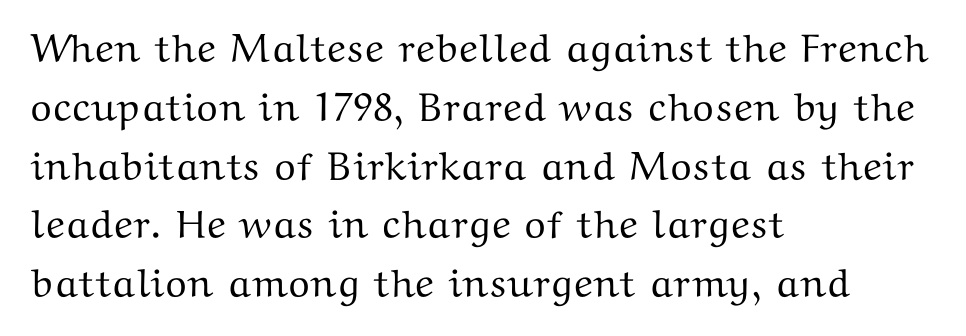
{"serif": "yes", "italic": "no", "width": "wide", "stroke_contrast": "medium", "x_height": "medium", "monospaced": "no", "underline": "no", "align": "left", "line_spacing": "normal", "line_spacing_ratio": 1.47, "letter_spacing": "normal", "letter_spacing_em": 0.0, "glyph_px": 40}
